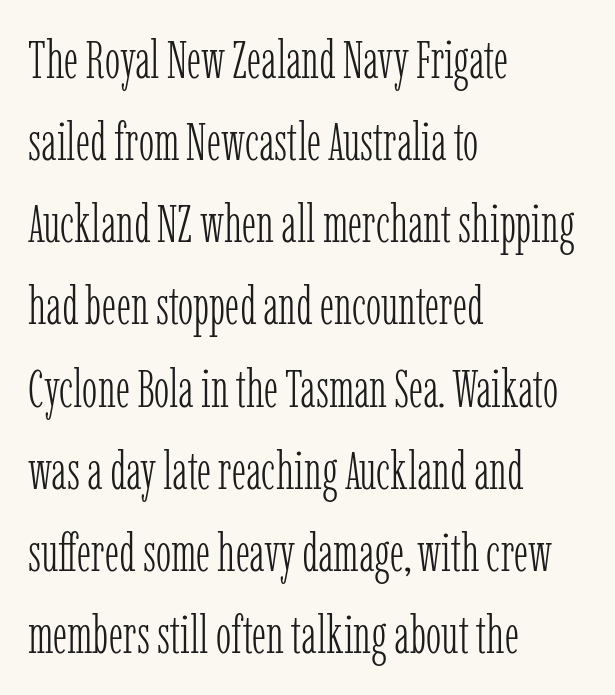
Q: Is the text bold? A: No.
Q: Is the text italic (slanted)? A: No, it is upright.
Q: Is the typeface a serif or a sans-serif typeface? A: Serif.
Q: Is the text underlined? A: No.
Q: How is the paragraph aligned? A: Left-aligned.
Q: Is the spacing between letters normal or unusually wide? A: Normal.
Q: Is the spacing between lines tight, normal or loose? A: Normal.
Q: Width (condensed, normal, or wide)? A: Condensed.
Q: Stroke contrast? A: Low.
Q: x-height? A: Medium.
Q: Monospaced? A: No.
